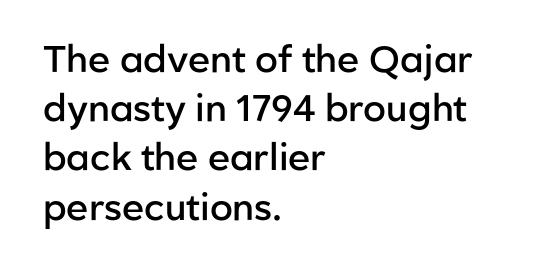
Italic? Not at all — the glyphs are vertical. Stroke thickness is moderately raised; the sample reads as semibold. Is there much room between lines? A standard amount, neither cramped nor airy. Compared with typical body copy, the letter spacing here is the same.
